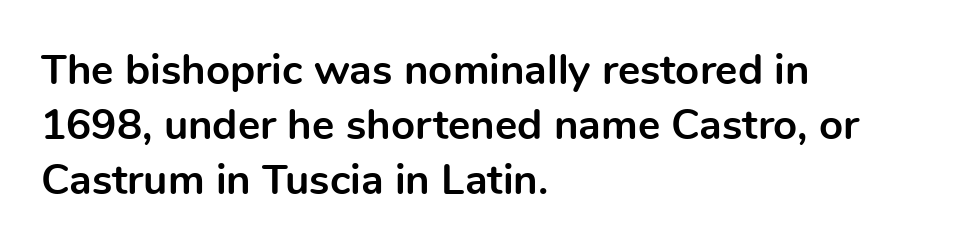
The letters stand upright; this is a roman face. Evenly set lines give the paragraph a standard silhouette. Strokes here are thick enough to call this a true bold. Unlike a traditional serif, this face leaves its strokes unadorned. Look at the tracking — it's just the regular setting, nothing added.
